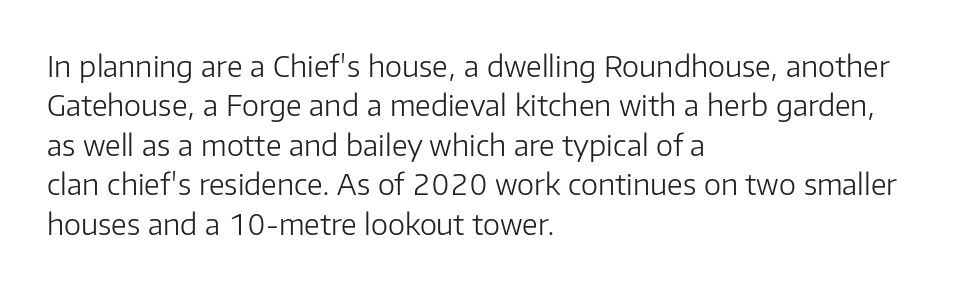
Q: Is the text bold? A: No.
Q: Is the text italic (slanted)? A: No, it is upright.
Q: Is the typeface a serif or a sans-serif typeface? A: Sans-serif.
Q: Is the text underlined? A: No.
Q: How is the paragraph aligned? A: Left-aligned.
Q: Is the spacing between letters normal or unusually wide? A: Normal.
Q: Is the spacing between lines tight, normal or loose? A: Normal.
Q: Width (condensed, normal, or wide)? A: Normal.
Q: Stroke contrast? A: Low.
Q: x-height? A: Medium.
Q: Monospaced? A: No.
